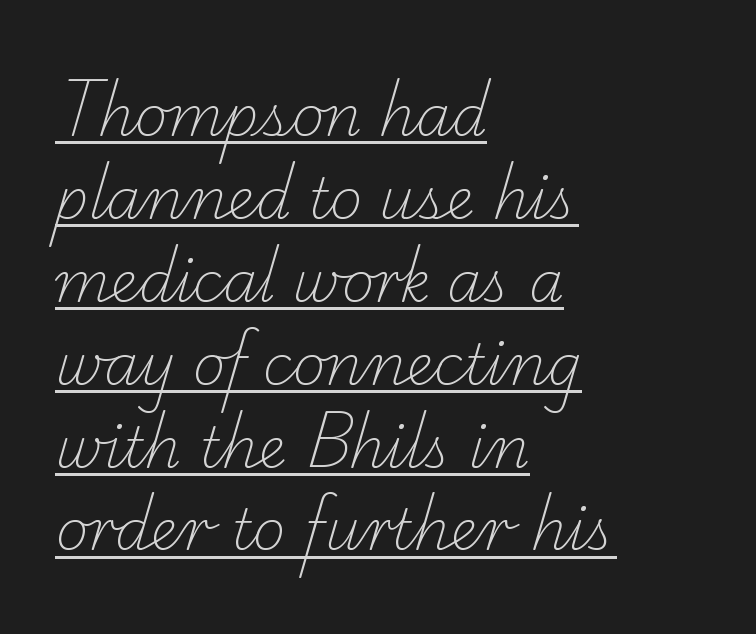
{"serif": "yes", "bold": "no", "weight": "light", "width": "normal", "stroke_contrast": "low", "x_height": "small", "monospaced": "no", "underline": "yes", "align": "left", "line_spacing": "normal", "line_spacing_ratio": 1.48, "letter_spacing": "normal", "letter_spacing_em": 0.0, "glyph_px": 56}
